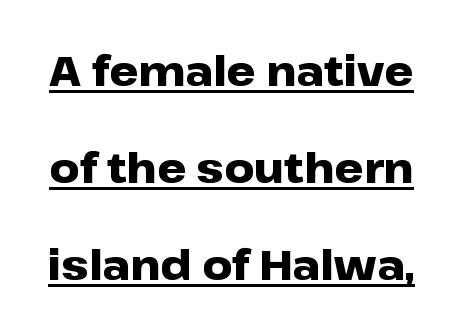
The image shows 41 px heavy, wide sans-serif type, upright; set loose line spacing (2.36x), normal letter spacing, underlined; low stroke contrast and a medium x-height.
